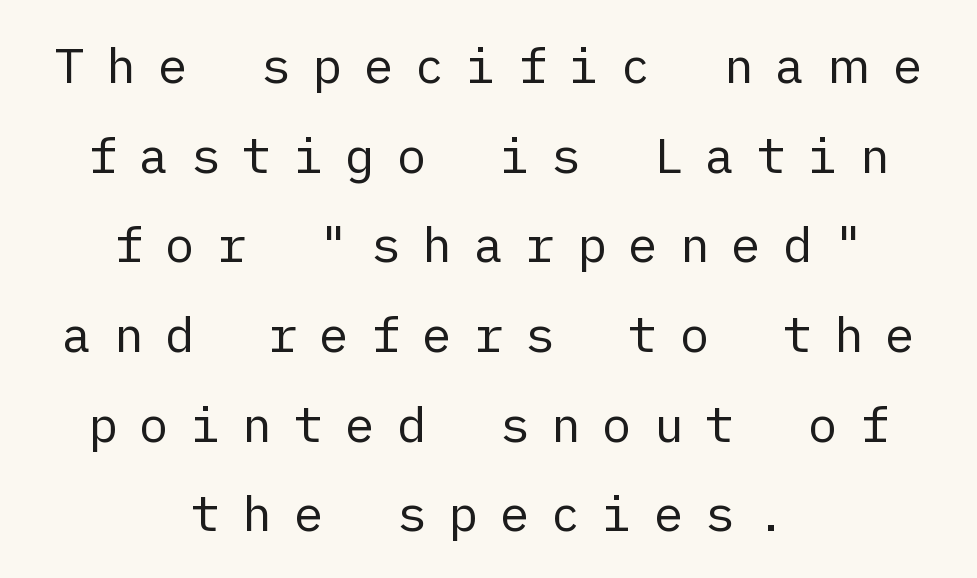
{"serif": "no", "italic": "no", "bold": "no", "weight": "regular", "width": "normal", "stroke_contrast": "low", "x_height": "medium", "underline": "no", "align": "center", "line_spacing_ratio": 1.83, "letter_spacing": "wide", "letter_spacing_em": 0.45, "glyph_px": 49}
